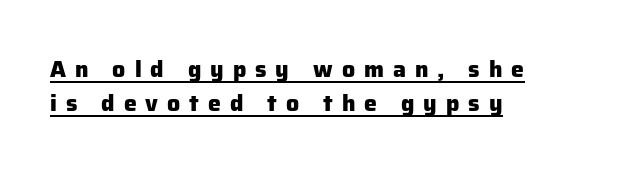
Q: Is the text bold? A: Yes.
Q: Is the text italic (slanted)? A: No, it is upright.
Q: Is the text underlined? A: Yes.
Q: How is the paragraph aligned? A: Left-aligned.
Q: Is the spacing between letters normal or unusually wide? A: Unusually wide.
Q: Is the spacing between lines tight, normal or loose? A: Normal.
